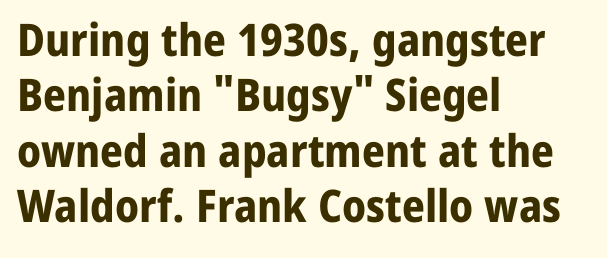
{"serif": "no", "italic": "no", "bold": "yes", "weight": "bold", "width": "normal", "stroke_contrast": "low", "x_height": "medium", "monospaced": "no", "underline": "no", "align": "left", "line_spacing_ratio": 1.23, "letter_spacing": "normal", "letter_spacing_em": 0.0, "glyph_px": 45}
